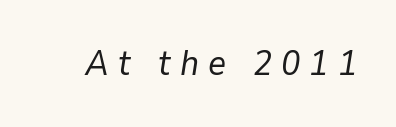
Q: Is the text bold? A: No.
Q: Is the text italic (slanted)? A: Yes, it leans right by about 9 degrees.
Q: Is the text underlined? A: No.
Q: Is the spacing between letters normal or unusually wide? A: Unusually wide.
Q: Width (condensed, normal, or wide)? A: Normal.
Q: Stroke contrast? A: Low.
Q: x-height? A: Medium.
Q: Monospaced? A: No.
